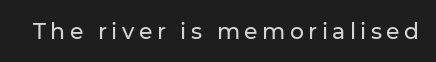
The strip under each line holds only bare page. The line texture is sparse and dotted thanks to wide tracking. Posture: vertical.
